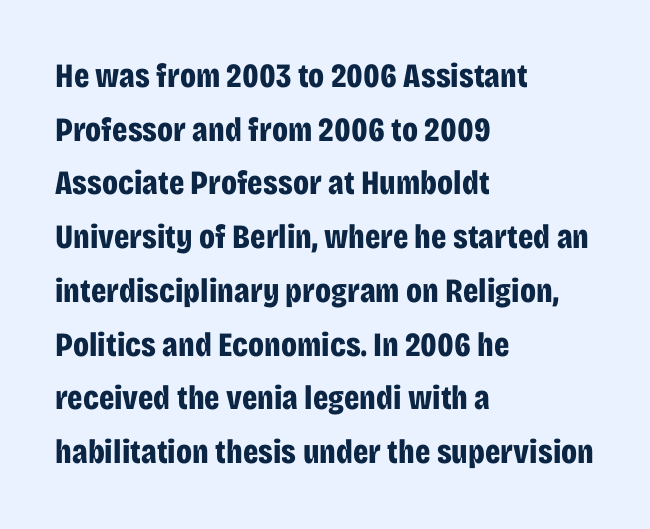
The image shows 34 px bold, condensed sans-serif type, upright; set left-aligned, normal line spacing (1.58x), normal letter spacing, not underlined; low stroke contrast and a large x-height.
